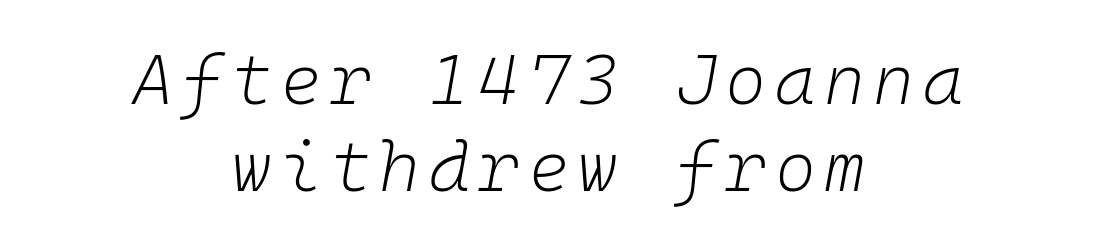
{"italic": "yes", "lean": "right", "slant_degrees": 10, "bold": "no", "weight": "light", "width": "normal", "stroke_contrast": "low", "x_height": "medium", "monospaced": "yes", "underline": "no", "align": "center", "line_spacing_ratio": 1.24, "glyph_px": 70}
